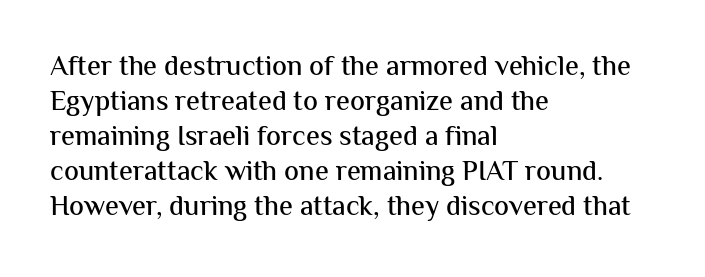
The image shows 28 px sans-serif type, upright; set left-aligned, normal line spacing (1.25x), normal letter spacing, not underlined; medium stroke contrast and a medium x-height.
